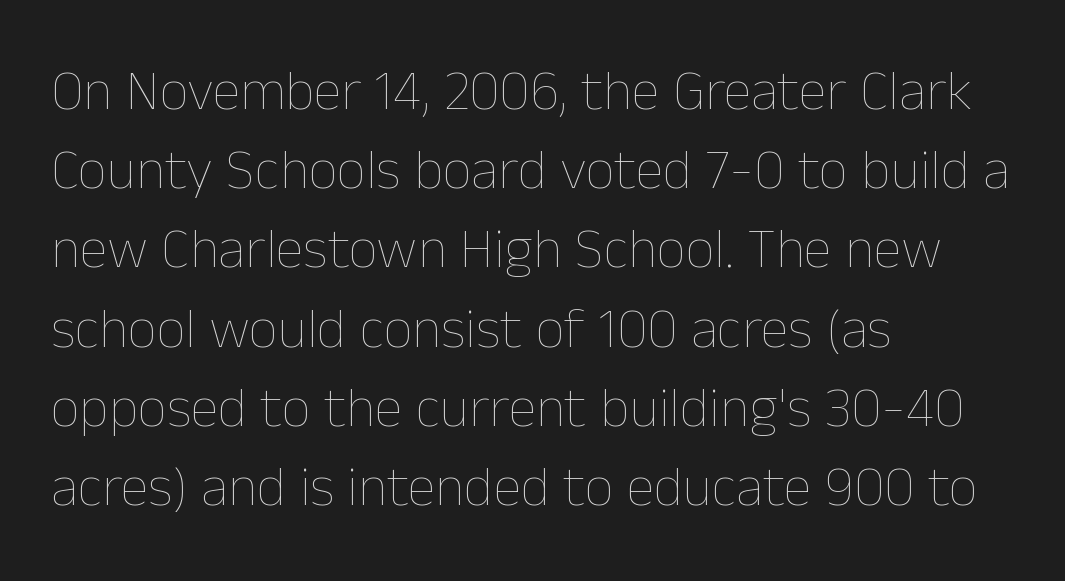
The image shows 57 px thin type, upright; set left-aligned, normal line spacing (1.39x), normal letter spacing, not underlined; low stroke contrast and a medium x-height.
